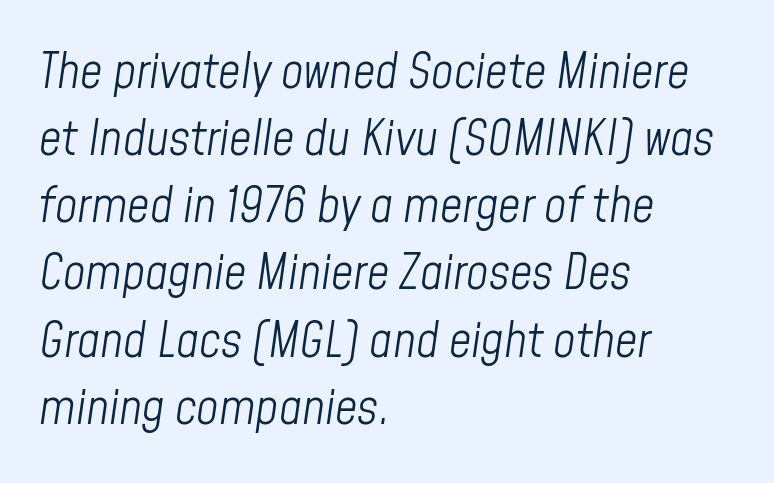
{"italic": "yes", "lean": "right", "slant_degrees": 8, "bold": "no", "weight": "light", "width": "condensed", "stroke_contrast": "low", "x_height": "medium", "monospaced": "no", "underline": "no", "align": "left", "line_spacing": "normal", "line_spacing_ratio": 1.37, "letter_spacing": "normal", "letter_spacing_em": 0.0, "glyph_px": 49}
